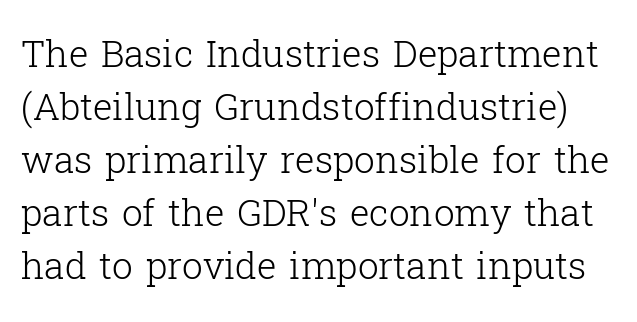
The image shows 37 px light serif type, upright; set normal line spacing (1.43x), normal letter spacing, not underlined; low stroke contrast and a medium x-height.
